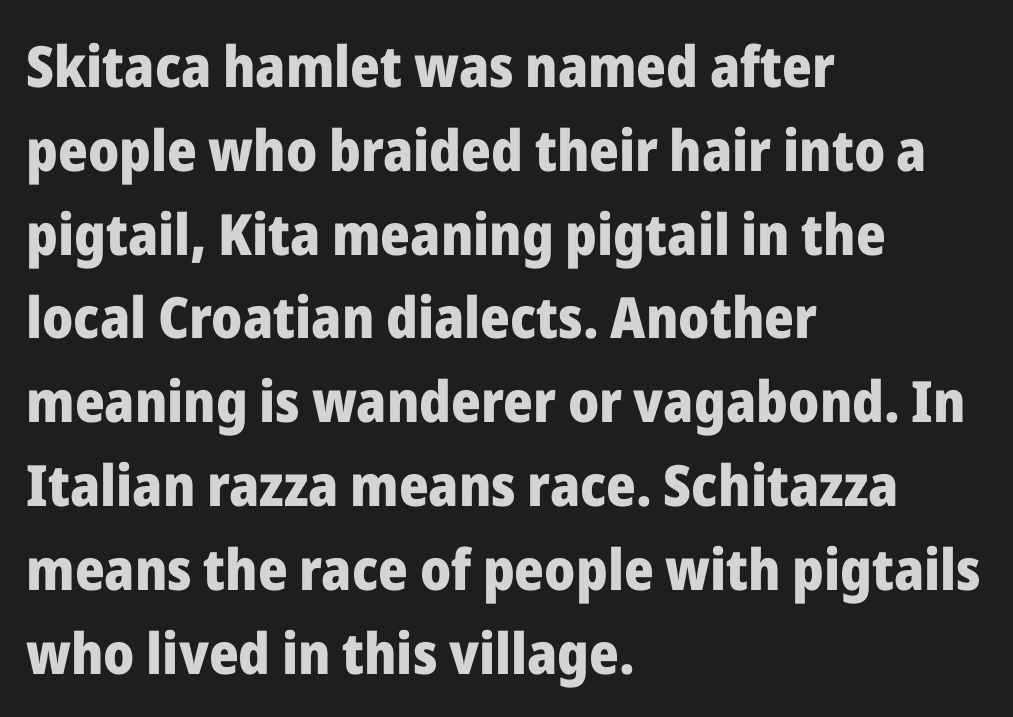
{"serif": "no", "italic": "no", "bold": "yes", "weight": "heavy", "width": "normal", "stroke_contrast": "low", "x_height": "medium", "monospaced": "no", "underline": "no", "align": "left", "line_spacing": "normal", "line_spacing_ratio": 1.47, "letter_spacing": "normal", "letter_spacing_em": 0.0, "glyph_px": 57}
